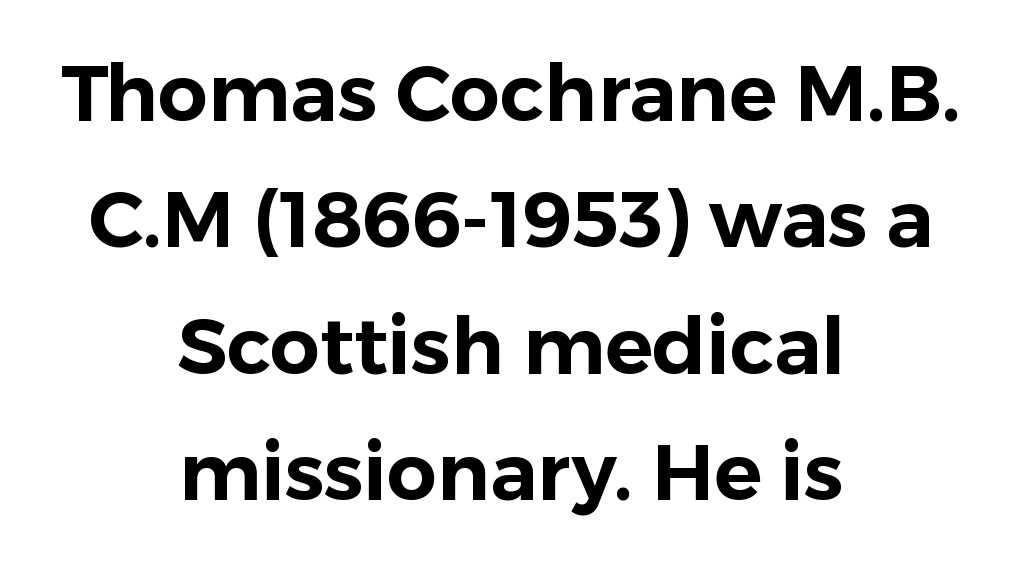
The image shows 79 px sans-serif type, upright; set centered, normal line spacing (1.6x), normal letter spacing, not underlined; low stroke contrast and a medium x-height.
